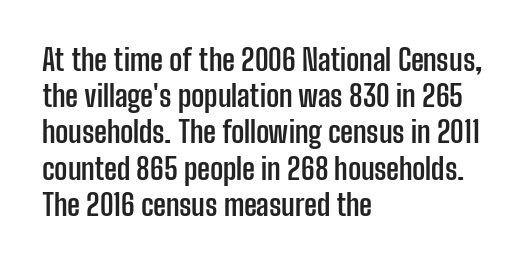
Q: Is the text bold? A: Yes.
Q: Is the text italic (slanted)? A: No, it is upright.
Q: Is the typeface a serif or a sans-serif typeface? A: Sans-serif.
Q: Is the text underlined? A: No.
Q: How is the paragraph aligned? A: Left-aligned.
Q: Is the spacing between letters normal or unusually wide? A: Normal.
Q: Is the spacing between lines tight, normal or loose? A: Normal.
Q: Width (condensed, normal, or wide)? A: Condensed.
Q: Stroke contrast? A: Low.
Q: x-height? A: Medium.
Q: Monospaced? A: No.
